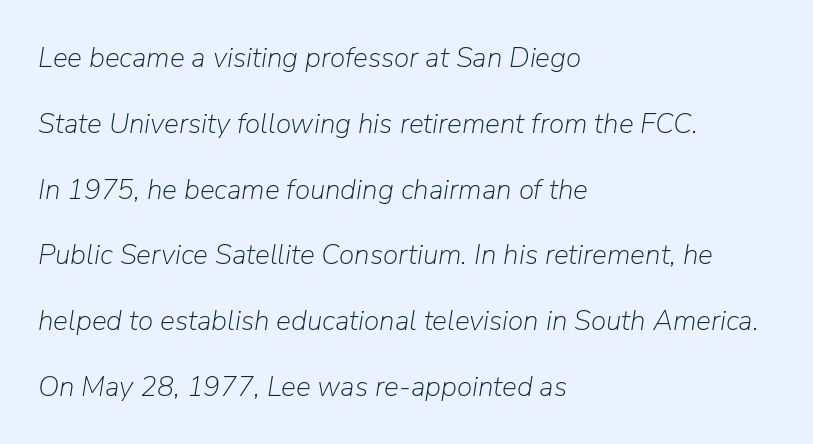
{"italic": "yes", "lean": "right", "slant_degrees": 9, "bold": "no", "weight": "light", "width": "normal", "stroke_contrast": "low", "x_height": "medium", "monospaced": "no", "underline": "no", "align": "left", "line_spacing": "loose", "line_spacing_ratio": 2.35, "letter_spacing": "normal", "letter_spacing_em": 0.0, "glyph_px": 28}
